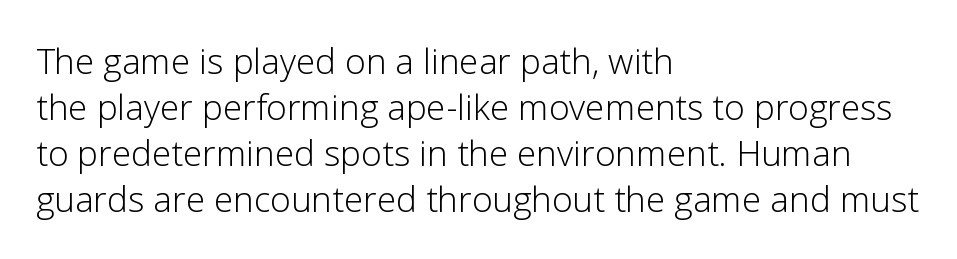
A roman cut, with each character standing at attention. The font family rendered here belongs to the sans-serif group. Here the designer chose a conventional face with non-uniform glyph widths. Honestly, there is no underline to notice here at all. Unbolded letterforms with no extra heft.
